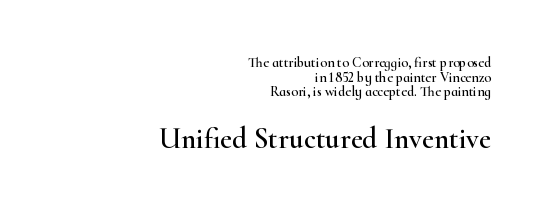
{"serif": "yes", "italic": "no", "width": "wide", "stroke_contrast": "high", "x_height": "small", "monospaced": "no", "underline": "no", "align": "right", "line_spacing": "tight", "line_spacing_ratio": 1.05, "letter_spacing": "normal", "letter_spacing_em": 0.0, "larger_block": "second", "size_ratio": 2.07, "glyph_px": 29}
